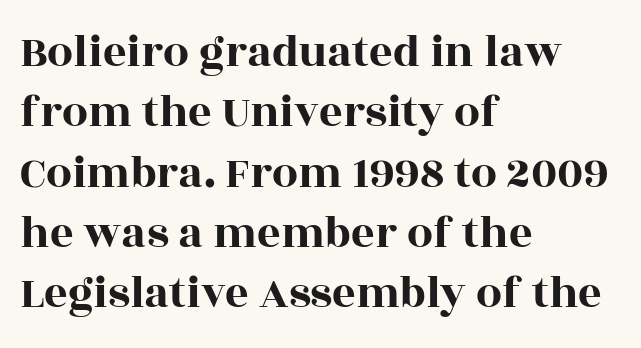
The image shows 46 px wide serif type, upright; set left-aligned, normal line spacing (1.31x), normal letter spacing, not underlined; a large x-height.
